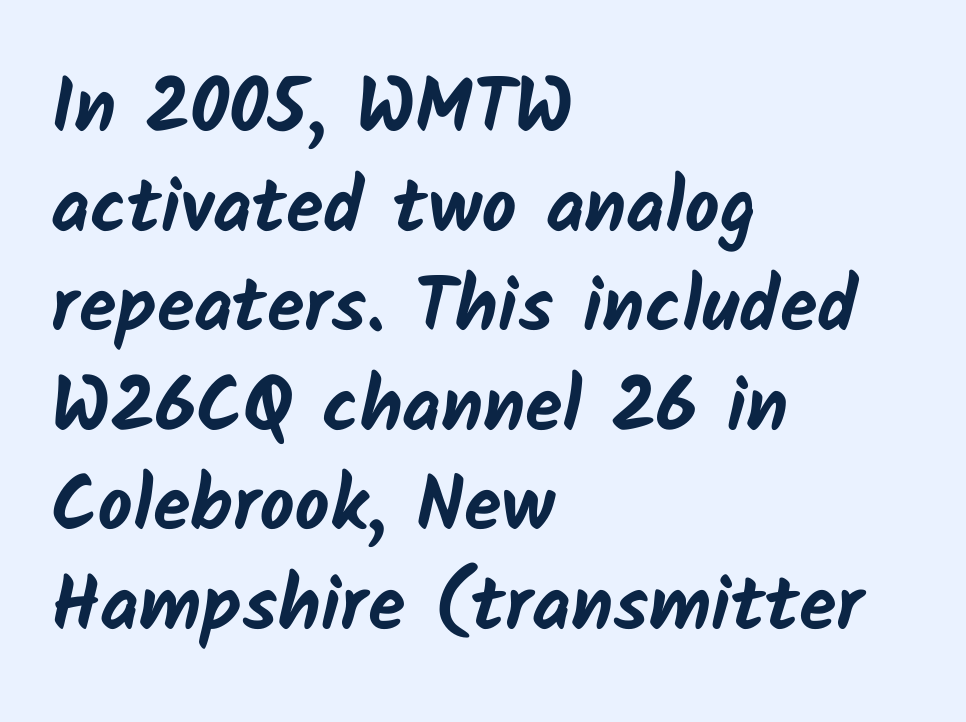
The image shows 76 px bold sans-serif type; set left-aligned, normal line spacing (1.31x), normal letter spacing, not underlined; low stroke contrast and a medium x-height.
